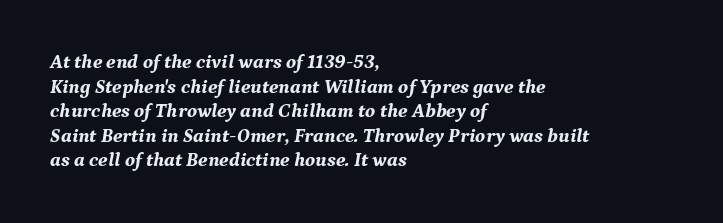
Strokes here are thick enough to call this a true bold. The text block is weighted toward the left margin, trailing off unevenly rightward. Letters rest on an invisible, unmarked baseline. Tall strokes in this sample are angled rather than plumb. Default kerning and tracking; the words read as compact shapes.
